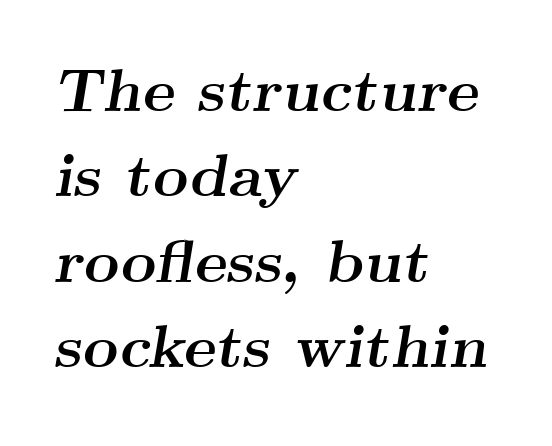
Line beginnings align vertically; line endings do not. Do the characters align in a grid? No, the font is proportional. These lines are composed in type with serifs. In terms of weight, the rendering is a true, heavy bold.
